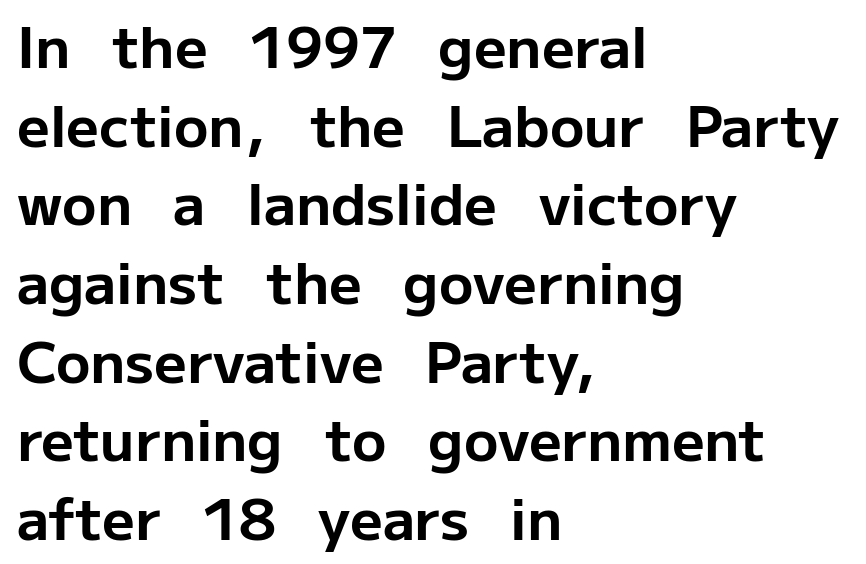
The image shows 57 px bold sans-serif type, upright; set left-aligned, normal line spacing (1.38x), normal letter spacing, not underlined; low stroke contrast and a medium x-height.
